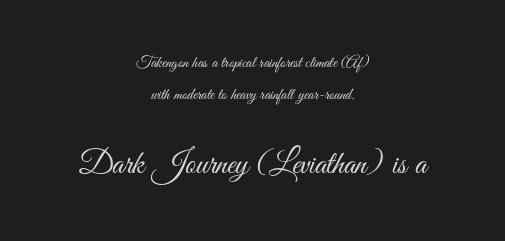
{"serif": "no", "bold": "no", "weight": "light", "width": "condensed", "stroke_contrast": "medium", "x_height": "small", "monospaced": "no", "underline": "no", "align": "center", "line_spacing": "loose", "line_spacing_ratio": 2.02, "letter_spacing": "normal", "letter_spacing_em": 0.0, "larger_block": "second", "size_ratio": 2.06, "glyph_px": 33}
